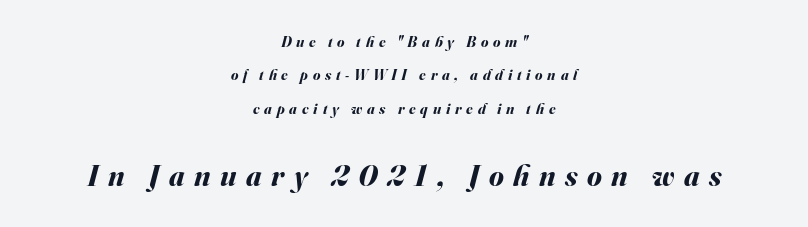
The image shows 30 px bold type, italic (leaning right); set centered, loose line spacing (2.23x), unusually wide letter spacing (+0.32 em), not underlined; the second (bottom) block is 2.0x larger; medium stroke contrast and a small x-height.
